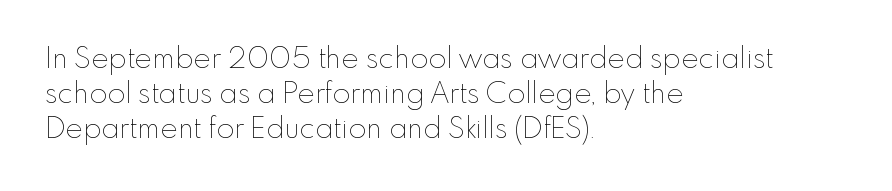
The type is set solid horizontally, with unmodified tracking. Stem width sits at or under what a default text font uses. The lettering holds an erect, upright posture throughout. Underlining? Definitely not there. Casual observation: everything's shoved over to the left. The passage shown is typed in a proportional face where columns would drift.
